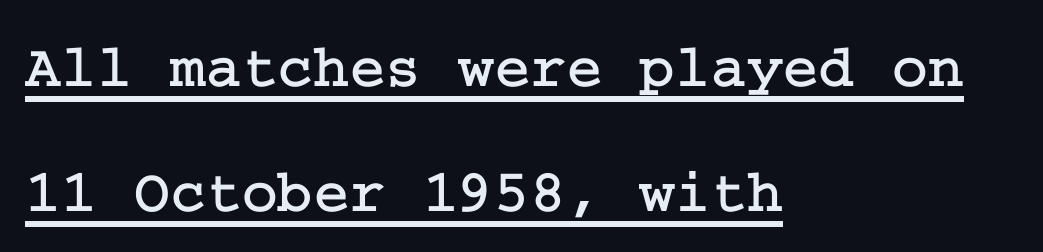
{"serif": "yes", "italic": "no", "width": "normal", "stroke_contrast": "low", "x_height": "medium", "underline": "yes", "align": "left", "line_spacing": "loose", "line_spacing_ratio": 2.05, "letter_spacing": "normal", "letter_spacing_em": 0.0, "glyph_px": 61}
